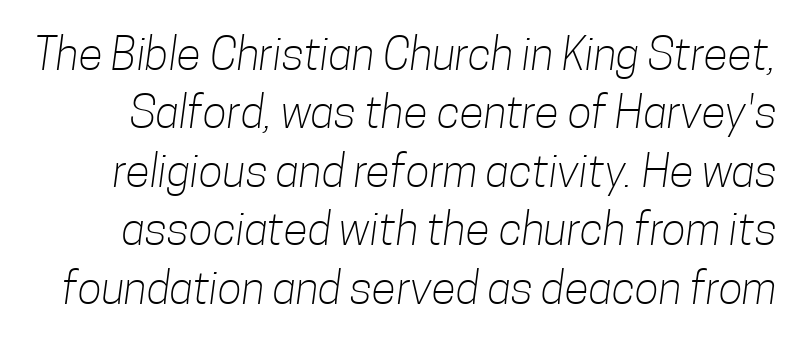
Compared with typical paragraphs, the rows here are spaced about the same. A sans-serif font was chosen for this passage. The rendering uses natural spacing where letterforms have individual widths. Unmarked baselines from the first word to the last. The font sits on the lighter half of the weight spectrum, regular included. No extra tracking has been applied to these lines.
